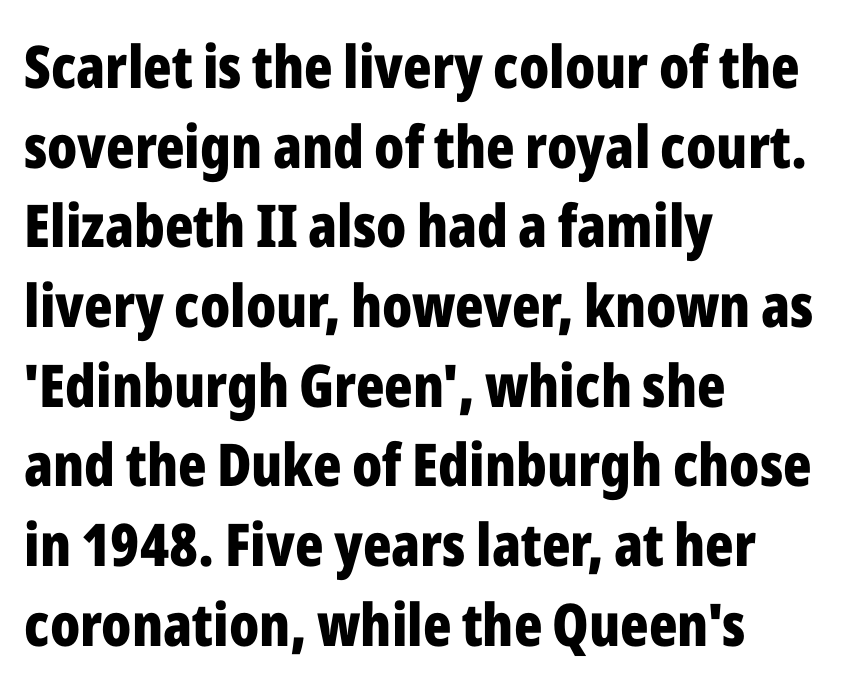
You could not count columns in this text — the font is proportionally spaced. Posture: vertical. Heft: maximum for text — a bold. The passage shown is not underscored anywhere. This sample keeps an unexceptional amount of space between lines. Between one letter and the next there's only the usual sliver of space.
